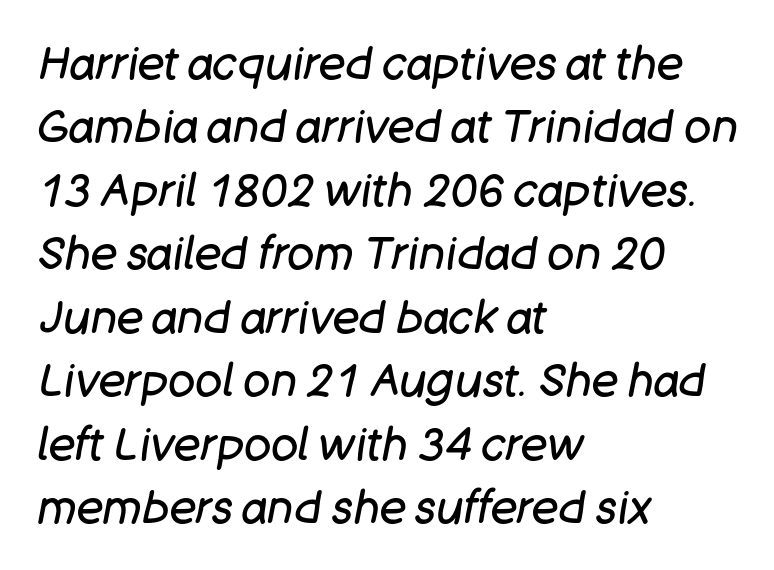
{"italic": "yes", "lean": "right", "slant_degrees": 11, "bold": "no", "weight": "regular", "width": "normal", "stroke_contrast": "low", "x_height": "large", "monospaced": "no", "underline": "no", "align": "left", "line_spacing": "normal", "line_spacing_ratio": 1.41, "letter_spacing": "normal", "letter_spacing_em": 0.0, "glyph_px": 45}
